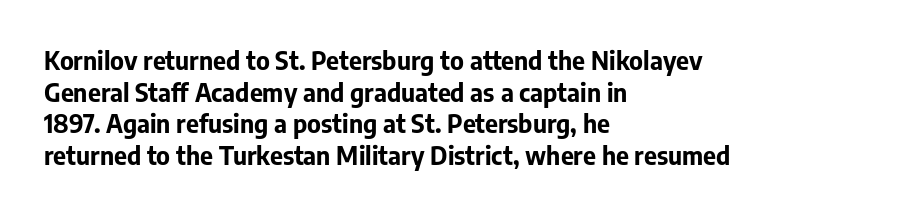
Short and long lines alike share a common starting point at left. The vertical gap from one line to the next is medium. Does the lettering tilt? It doesn't — this is upright. Underline: absent. The tracking reads as untouched default to a designer's eye. Chunky letters — that's bold for sure.
